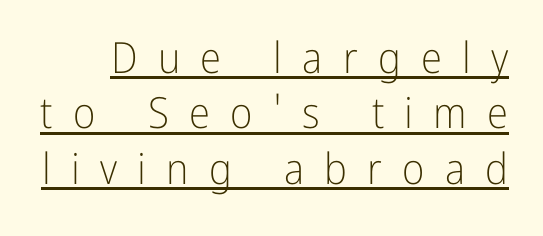
{"serif": "no", "italic": "no", "bold": "no", "weight": "light", "width": "condensed", "stroke_contrast": "low", "x_height": "medium", "monospaced": "no", "underline": "yes", "line_spacing": "normal", "line_spacing_ratio": 1.29, "letter_spacing": "wide", "letter_spacing_em": 0.47, "glyph_px": 43}
